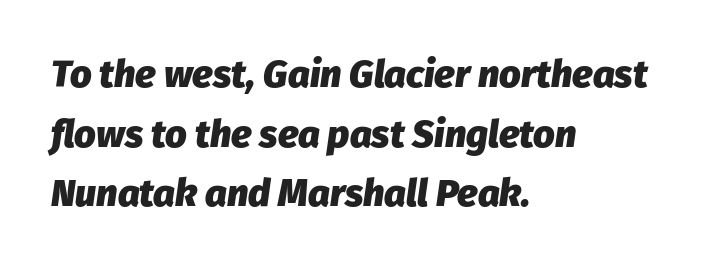
The image shows 38 px heavy type, italic (leaning right); set left-aligned, normal line spacing (1.57x), normal letter spacing, not underlined; low stroke contrast and a medium x-height.
